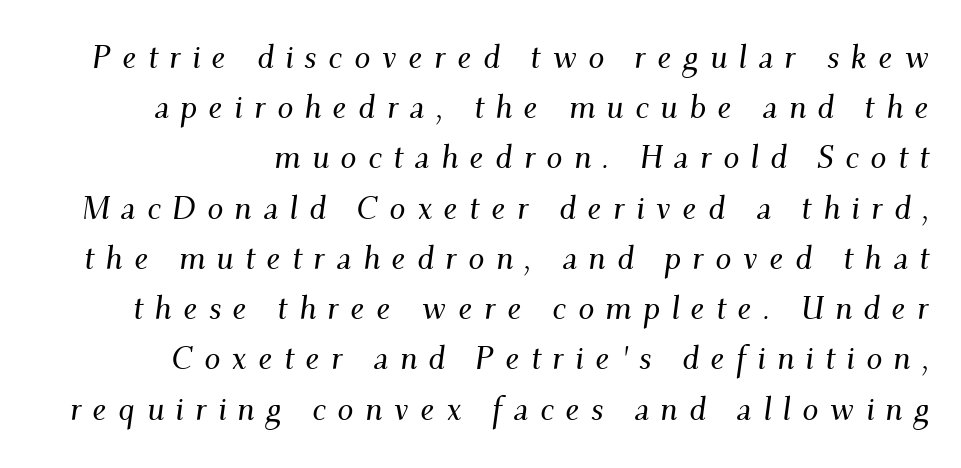
{"serif": "yes", "italic": "yes", "lean": "right", "slant_degrees": 9, "width": "normal", "stroke_contrast": "medium", "x_height": "small", "monospaced": "no", "underline": "no", "align": "right", "line_spacing": "normal", "line_spacing_ratio": 1.57, "letter_spacing": "wide", "letter_spacing_em": 0.35, "glyph_px": 32}
